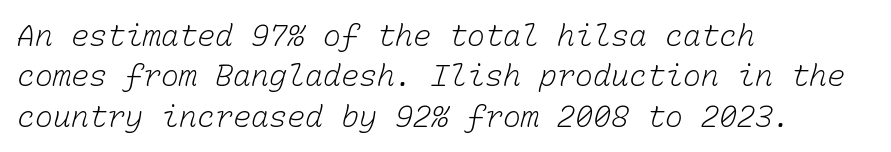
{"bold": "no", "weight": "light", "width": "normal", "stroke_contrast": "low", "x_height": "medium", "monospaced": "yes", "underline": "no", "align": "left", "line_spacing": "normal", "line_spacing_ratio": 1.35, "letter_spacing": "normal", "letter_spacing_em": 0.0, "glyph_px": 30}
